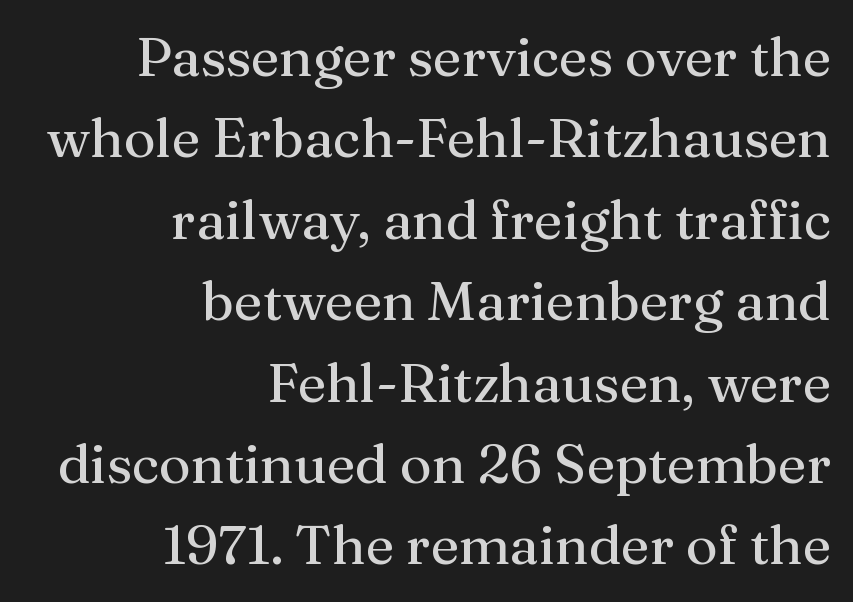
{"serif": "yes", "italic": "no", "bold": "no", "weight": "regular", "width": "normal", "stroke_contrast": "medium", "x_height": "medium", "monospaced": "no", "underline": "no", "align": "right", "line_spacing": "normal", "line_spacing_ratio": 1.48, "letter_spacing": "normal", "letter_spacing_em": 0.0, "glyph_px": 55}
